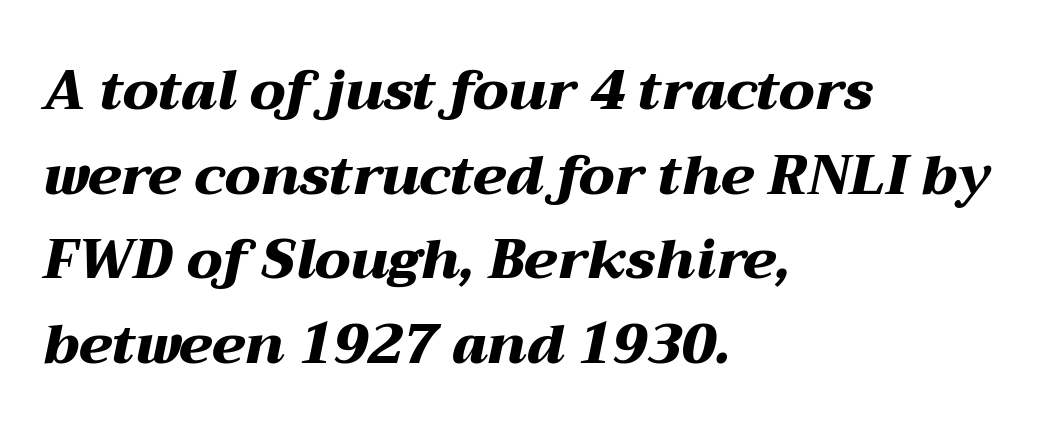
{"italic": "yes", "lean": "right", "slant_degrees": 12, "bold": "yes", "weight": "heavy", "width": "wide", "stroke_contrast": "medium", "x_height": "medium", "monospaced": "no", "underline": "no", "align": "left", "line_spacing": "normal", "line_spacing_ratio": 1.54, "letter_spacing": "normal", "letter_spacing_em": 0.0, "glyph_px": 55}
